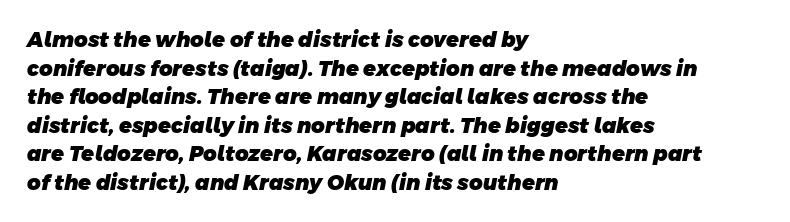
Words float on clear page, feet unadorned. Typesetter's note: full bold, strokes at maximum text heaviness. In terms of letterspacing, this is plain default setting. Every row of glyphs begins at an identical x-position on the left.
